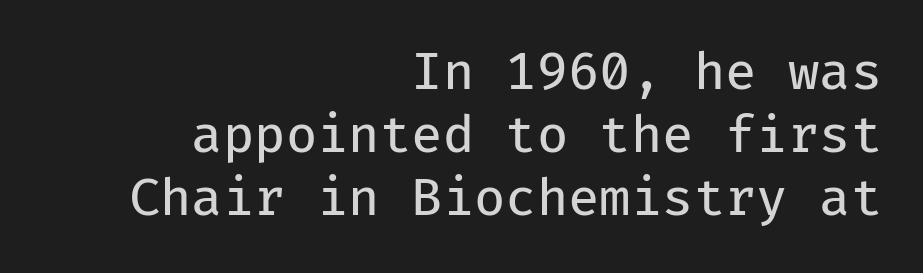
The image shows 51 px regular-weight sans-serif type, upright, monospaced; set right-aligned, line spacing 1.24x, normal letter spacing, not underlined; low stroke contrast and a medium x-height.
